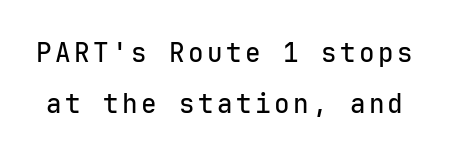
The zone under the glyphs is completely vacant. Does the leading feel generous? Absolutely, it's lavish. The font's upright variant was chosen for this text.
